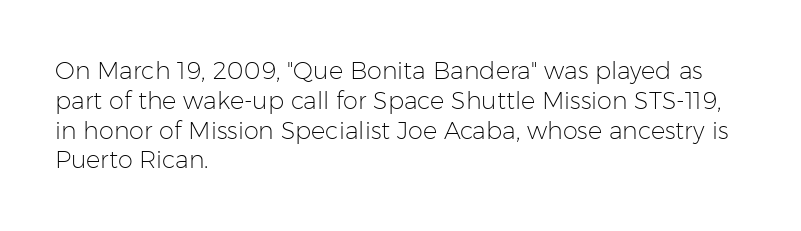
If you drew a line through each stem, it would be perfectly vertical. Tracking value appears to be zero — textbook default spacing. The rag falls on the right side of this text block. The face looks like a standard text weight, possibly lighter. The string is rendered with underlining switched off.
